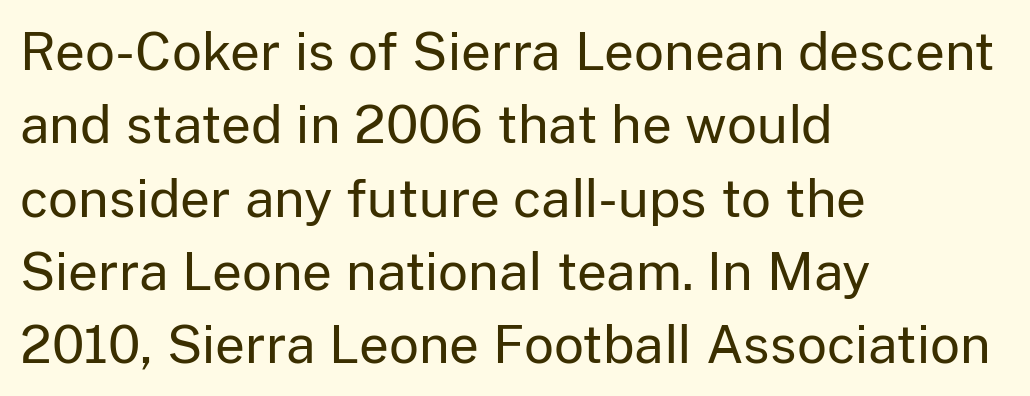
Q: Is the text bold? A: No.
Q: Is the text italic (slanted)? A: No, it is upright.
Q: Is the typeface a serif or a sans-serif typeface? A: Sans-serif.
Q: Is the text underlined? A: No.
Q: How is the paragraph aligned? A: Left-aligned.
Q: Is the spacing between letters normal or unusually wide? A: Normal.
Q: Is the spacing between lines tight, normal or loose? A: Normal.
Q: Width (condensed, normal, or wide)? A: Normal.
Q: Stroke contrast? A: Low.
Q: x-height? A: Medium.
Q: Monospaced? A: No.
